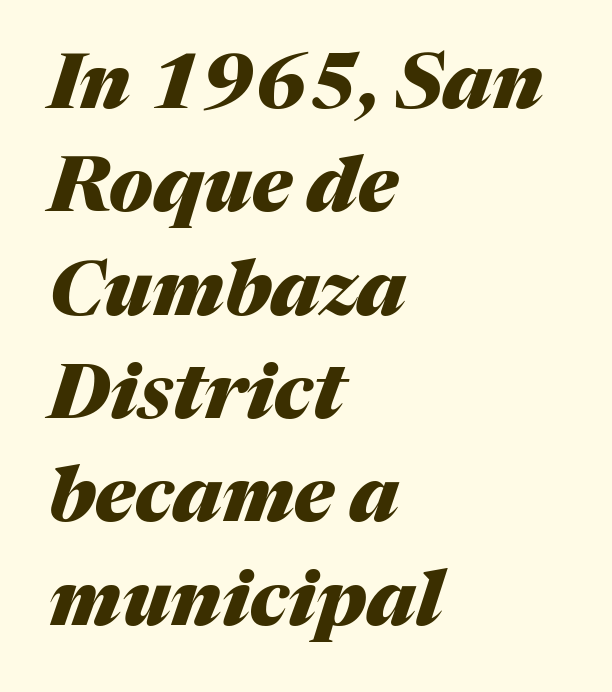
Q: Is the text bold? A: Yes.
Q: Is the text italic (slanted)? A: Yes, it leans right by about 17 degrees.
Q: Is the text underlined? A: No.
Q: How is the paragraph aligned? A: Left-aligned.
Q: Is the spacing between letters normal or unusually wide? A: Normal.
Q: Is the spacing between lines tight, normal or loose? A: Normal.
Q: Width (condensed, normal, or wide)? A: Normal.
Q: Stroke contrast? A: Medium.
Q: x-height? A: Medium.
Q: Monospaced? A: No.
